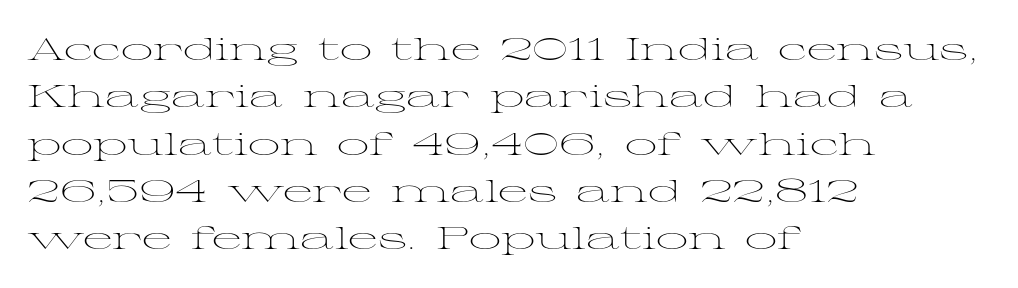
Q: Is the text bold? A: No.
Q: Is the text italic (slanted)? A: No, it is upright.
Q: Is the typeface a serif or a sans-serif typeface? A: Serif.
Q: Is the text underlined? A: No.
Q: How is the paragraph aligned? A: Left-aligned.
Q: Is the spacing between letters normal or unusually wide? A: Normal.
Q: Is the spacing between lines tight, normal or loose? A: Normal.
Q: Width (condensed, normal, or wide)? A: Wide.
Q: Stroke contrast? A: Medium.
Q: x-height? A: Medium.
Q: Monospaced? A: No.
